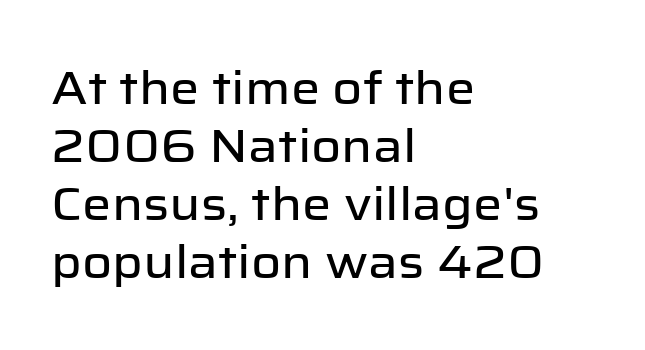
The image shows 46 px sans-serif type, upright; set left-aligned, normal line spacing (1.26x), normal letter spacing, not underlined; low stroke contrast and a medium x-height.
